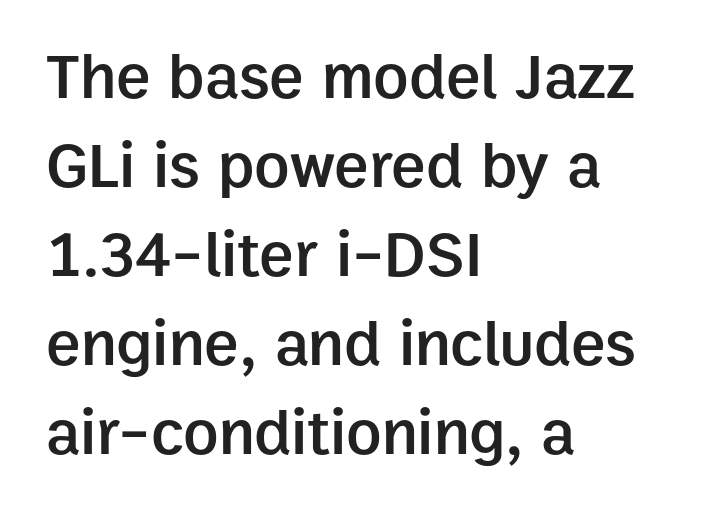
{"serif": "no", "italic": "no", "bold": "semi", "weight": "semibold", "width": "normal", "stroke_contrast": "low", "x_height": "medium", "monospaced": "no", "underline": "no", "align": "left", "line_spacing": "normal", "line_spacing_ratio": 1.37, "letter_spacing": "normal", "letter_spacing_em": 0.0, "glyph_px": 65}
